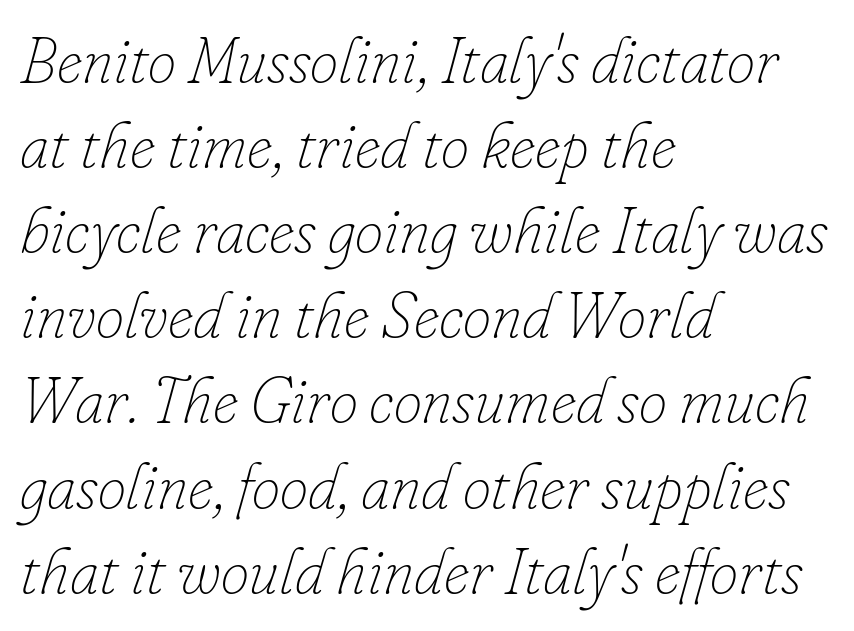
{"italic": "yes", "lean": "right", "slant_degrees": 16, "bold": "no", "weight": "thin", "width": "normal", "stroke_contrast": "low", "x_height": "small", "monospaced": "no", "underline": "no", "align": "left", "line_spacing": "normal", "line_spacing_ratio": 1.33, "letter_spacing": "normal", "letter_spacing_em": 0.0, "glyph_px": 64}
